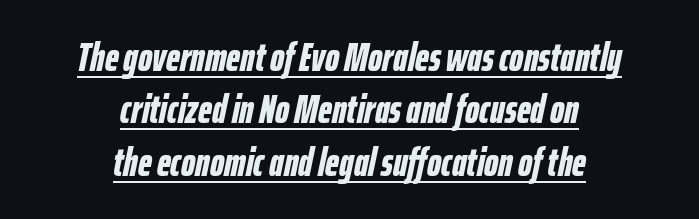
Q: Is the text bold? A: Yes.
Q: Is the text italic (slanted)? A: Yes, it leans right by about 12 degrees.
Q: Is the text underlined? A: Yes.
Q: How is the paragraph aligned? A: Centered.
Q: Is the spacing between letters normal or unusually wide? A: Normal.
Q: Is the spacing between lines tight, normal or loose? A: Normal.
Q: Width (condensed, normal, or wide)? A: Condensed.
Q: Stroke contrast? A: Low.
Q: x-height? A: Medium.
Q: Monospaced? A: No.
